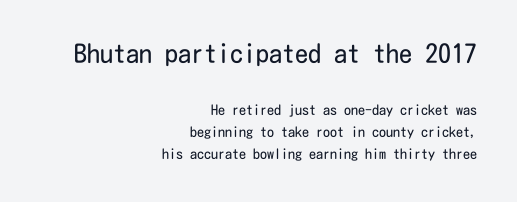
Stems here are at most as thick as an everyday book face. A typesetter would call this leading conventional body-copy spacing. The gaps between neighbouring characters are ordinary and unremarkable. Italic: no, the glyphs are upright roman.
